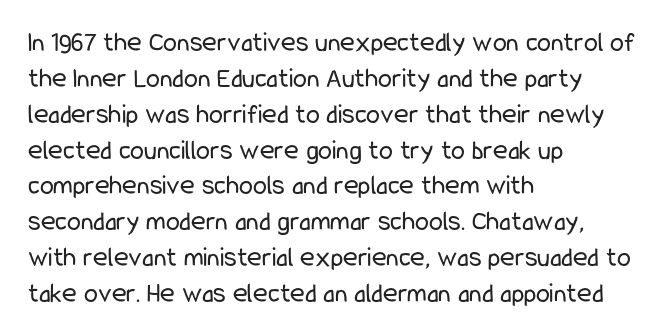
The image shows 28 px regular-weight, condensed sans-serif type, upright; set left-aligned, normal line spacing (1.28x), normal letter spacing, not underlined; low stroke contrast and a medium x-height.
